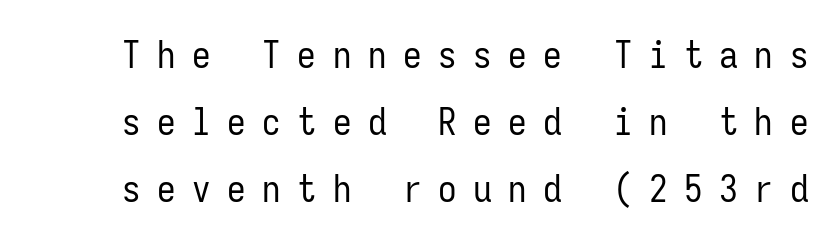
{"serif": "no", "italic": "no", "bold": "no", "weight": "regular", "width": "condensed", "stroke_contrast": "low", "x_height": "medium", "monospaced": "yes", "underline": "no", "line_spacing_ratio": 1.81, "letter_spacing": "wide", "letter_spacing_em": 0.45, "glyph_px": 37}
